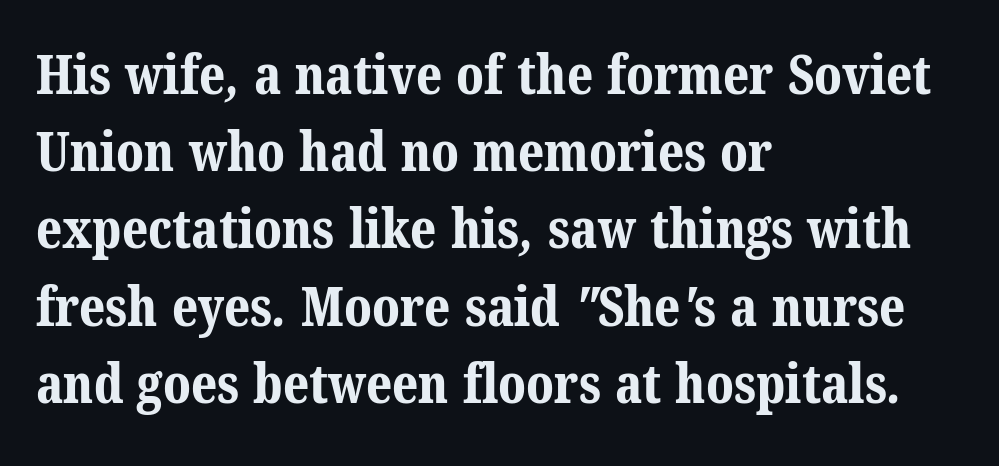
{"serif": "yes", "bold": "yes", "weight": "bold", "width": "normal", "stroke_contrast": "medium", "x_height": "medium", "monospaced": "no", "underline": "no", "align": "left", "line_spacing": "normal", "line_spacing_ratio": 1.43, "letter_spacing": "normal", "letter_spacing_em": 0.0, "glyph_px": 54}
